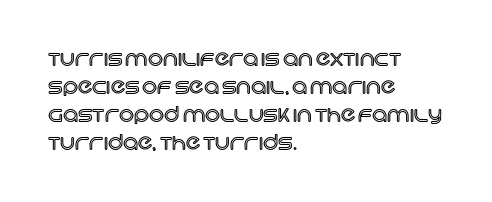
The image shows 21 px text type, upright; set left-aligned, normal line spacing (1.33x), normal letter spacing, not underlined.
